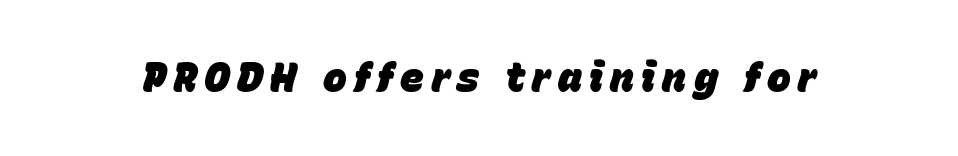
Q: Is the text bold? A: Yes.
Q: Is the text italic (slanted)? A: Yes, it leans right by about 15 degrees.
Q: Is the text underlined? A: No.
Q: Width (condensed, normal, or wide)? A: Normal.
Q: Stroke contrast? A: Low.
Q: x-height? A: Large.
Q: Monospaced? A: No.
